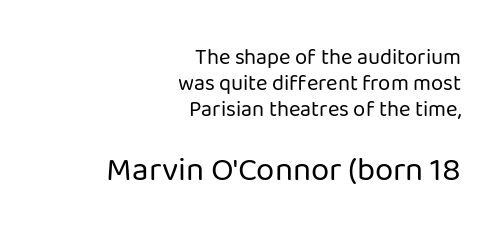
{"serif": "no", "italic": "no", "bold": "no", "weight": "regular", "width": "normal", "stroke_contrast": "low", "x_height": "medium", "monospaced": "no", "underline": "no", "align": "right", "line_spacing_ratio": 1.19, "letter_spacing": "normal", "letter_spacing_em": 0.0, "larger_block": "second", "size_ratio": 1.5, "glyph_px": 33}
